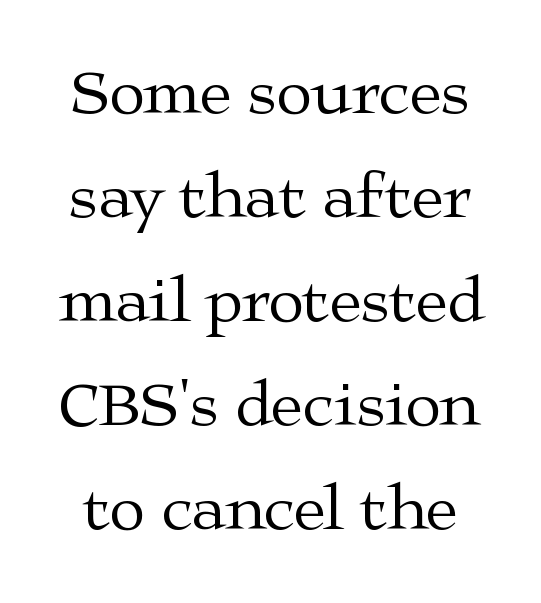
Heft: none added — not bold. This is roman type, the default non-slanted kind. Stroke terminals: seriffed. Observe the ordinary spacing: letters are neighbours, not strangers.
